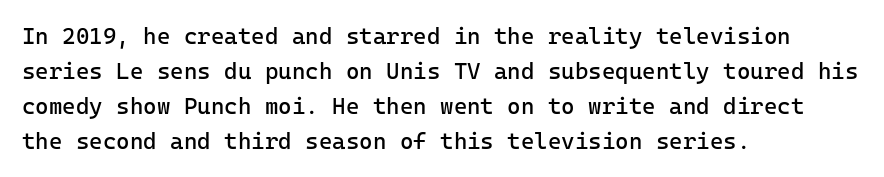
{"italic": "no", "bold": "no", "underline": "no", "align": "left", "line_spacing": "normal", "line_spacing_ratio": 1.52, "letter_spacing": "normal", "letter_spacing_em": 0.0, "glyph_px": 23}
